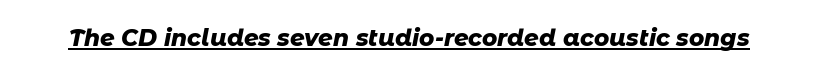
Q: Is the text bold? A: Yes.
Q: Is the text italic (slanted)? A: Yes, it leans right by about 11 degrees.
Q: Is the text underlined? A: Yes.
Q: Is the spacing between letters normal or unusually wide? A: Normal.
